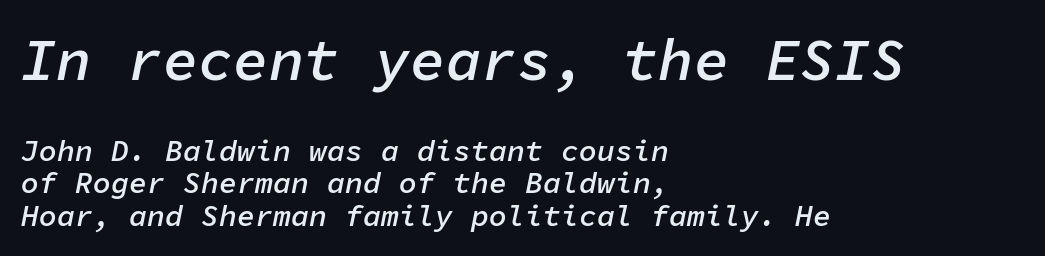
Q: Is the text bold? A: Semi-bold.
Q: Is the text italic (slanted)? A: Yes, it leans right by about 11 degrees.
Q: Is the text underlined? A: No.
Q: How is the paragraph aligned? A: Left-aligned.
Q: Is the spacing between letters normal or unusually wide? A: Normal.
Q: Is the spacing between lines tight, normal or loose? A: Tight.
Q: Which block of text is set in a larger size, the first (top) or the second (bottom)? A: The first (top) one.
Q: Width (condensed, normal, or wide)? A: Normal.
Q: Stroke contrast? A: Low.
Q: x-height? A: Medium.
Q: Monospaced? A: Yes.
